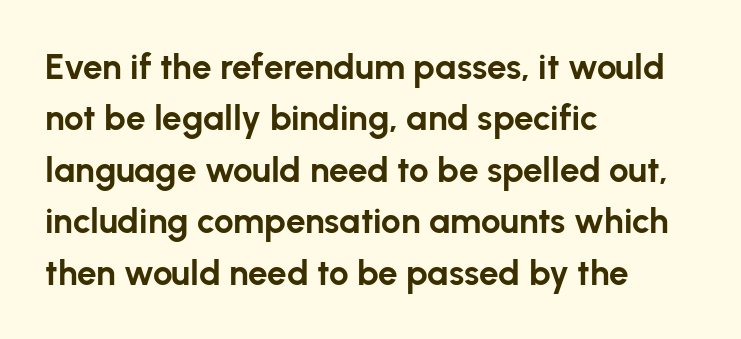
The line texture is even and compact thanks to regular tracking. A typesetter would mark this as roman, not italic. Looks like regular typesetting: each glyph gets only the width it needs. The designer left line spacing at the default. Set as a true bold cut, around the 700 mark. Plain, unruled lines of type.
